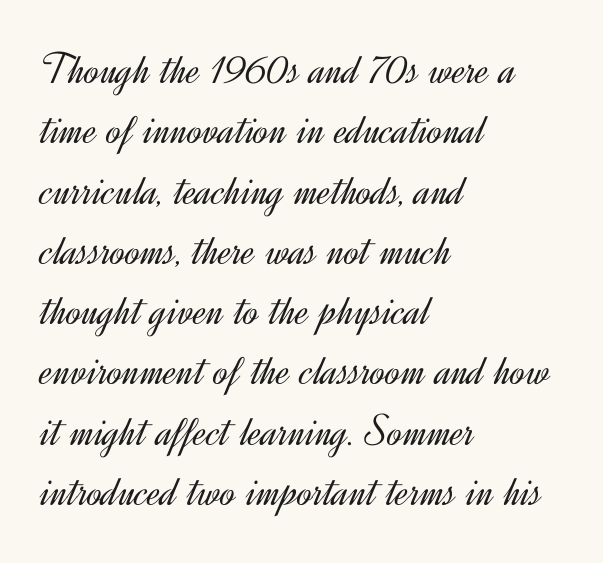
Q: Is the text bold? A: No.
Q: Is the text italic (slanted)? A: Yes.
Q: Is the typeface a serif or a sans-serif typeface? A: Sans-serif.
Q: Is the text underlined? A: No.
Q: How is the paragraph aligned? A: Left-aligned.
Q: Is the spacing between letters normal or unusually wide? A: Normal.
Q: Is the spacing between lines tight, normal or loose? A: Normal.
Q: Width (condensed, normal, or wide)? A: Normal.
Q: x-height? A: Small.
Q: Monospaced? A: No.
